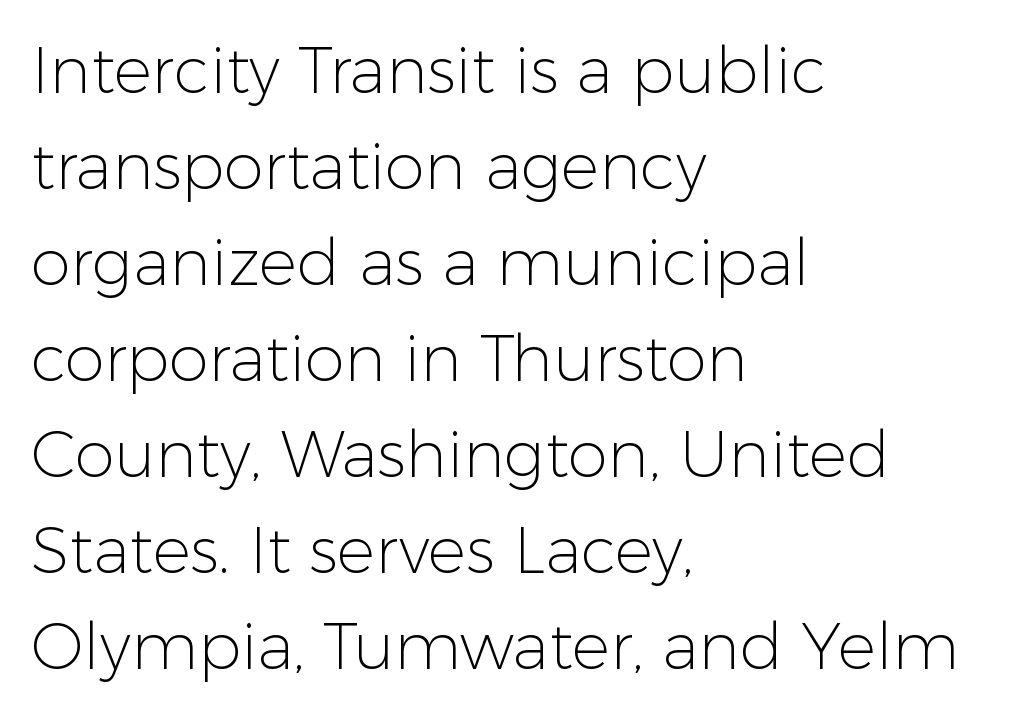
The passage shown is typed in a proportional face where columns would drift. The ragged edge is on the right, which tells us the setting is flush left. Glyph-to-glyph distance matches everyday printed text. Font category for this specimen: sans-serif. Notice how descenders clear the ascenders below comfortably — that's standard leading. Compared with a typical body face, this is equally light or lighter still.
